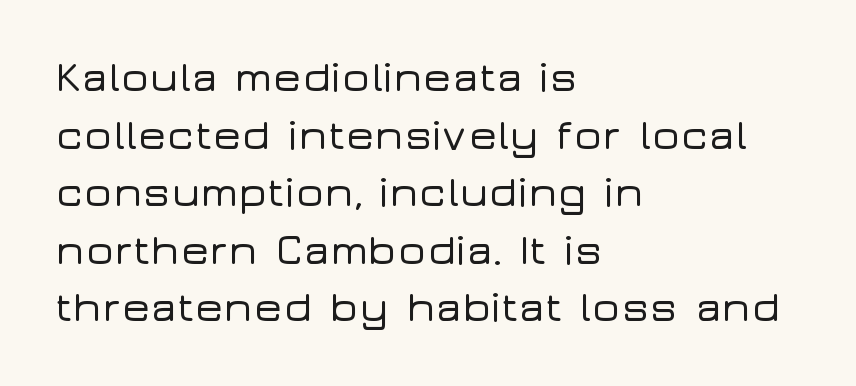
Q: Is the text italic (slanted)? A: No, it is upright.
Q: Is the typeface a serif or a sans-serif typeface? A: Sans-serif.
Q: Is the text underlined? A: No.
Q: How is the paragraph aligned? A: Left-aligned.
Q: Is the spacing between letters normal or unusually wide? A: Normal.
Q: Is the spacing between lines tight, normal or loose? A: Normal.
Q: Width (condensed, normal, or wide)? A: Wide.
Q: Stroke contrast? A: Low.
Q: x-height? A: Medium.
Q: Monospaced? A: No.
